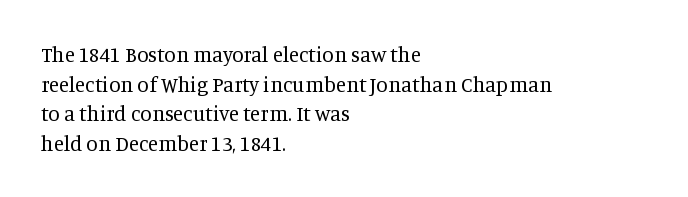
The image shows 21 px text type, upright; set left-aligned, normal line spacing (1.41x), normal letter spacing, not underlined.
